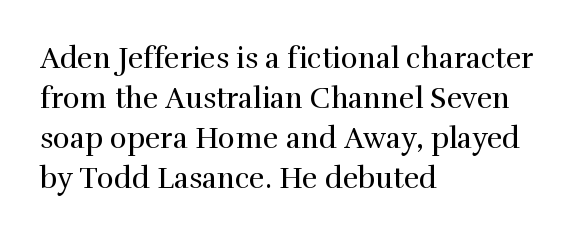
Q: Is the text bold? A: No.
Q: Is the text italic (slanted)? A: No, it is upright.
Q: Is the typeface a serif or a sans-serif typeface? A: Serif.
Q: Is the text underlined? A: No.
Q: How is the paragraph aligned? A: Left-aligned.
Q: Is the spacing between letters normal or unusually wide? A: Normal.
Q: Is the spacing between lines tight, normal or loose? A: Normal.
Q: Width (condensed, normal, or wide)? A: Normal.
Q: Stroke contrast? A: High.
Q: x-height? A: Medium.
Q: Monospaced? A: No.
